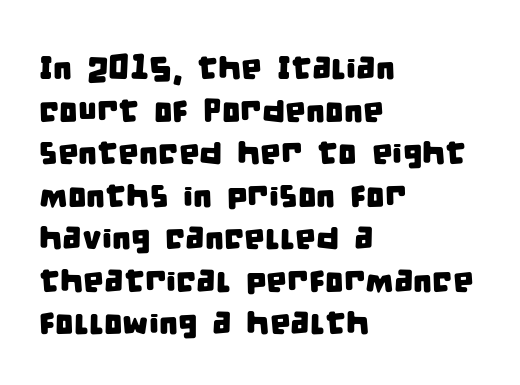
{"serif": "no", "width": "condensed", "stroke_contrast": "low", "x_height": "large", "monospaced": "no", "underline": "no", "align": "left", "line_spacing": "normal", "line_spacing_ratio": 1.29, "letter_spacing": "normal", "letter_spacing_em": 0.0, "glyph_px": 33}
